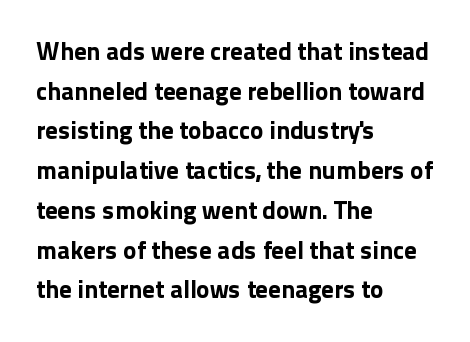
The words here are not underlined. Glyph-to-glyph distance matches everyday printed text. The rows are spaced the way most documents space them. The lettering holds an erect, upright posture throughout. Heavy-handed strokes throughout: this text is bold. Which margin do the lines hug? The left one — the right edge is uneven.
